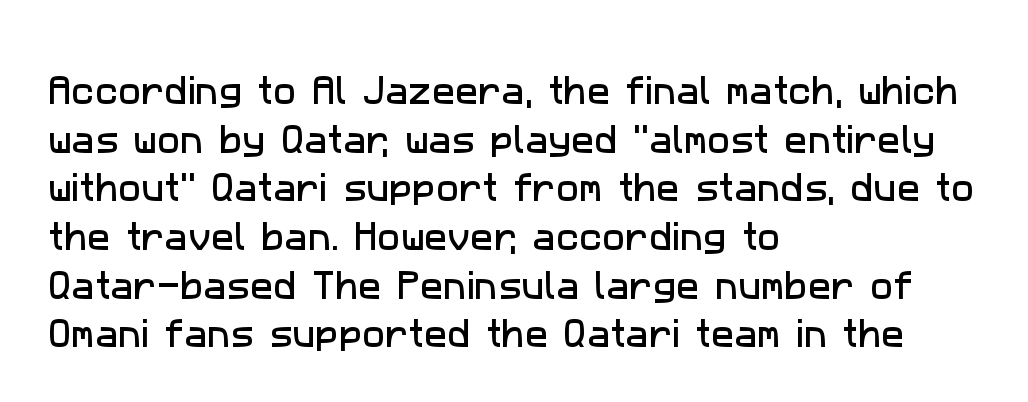
These lines are rendered in a variable-pitch font. Where is the straight margin? On the left. Students, observe: this is what conventionally led text looks like. Is the letter spacing exaggerated? No — it looks like the ordinary default. Has an underline been added? It has not. Font category for this specimen: sans-serif.
